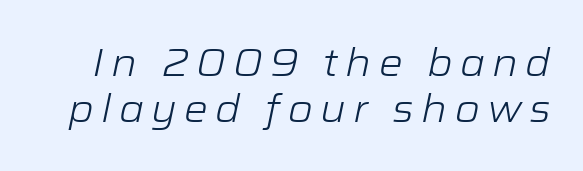
The image shows 38 px light, wide type, italic (leaning right); set line spacing 1.21x, not underlined; low stroke contrast and a medium x-height.
